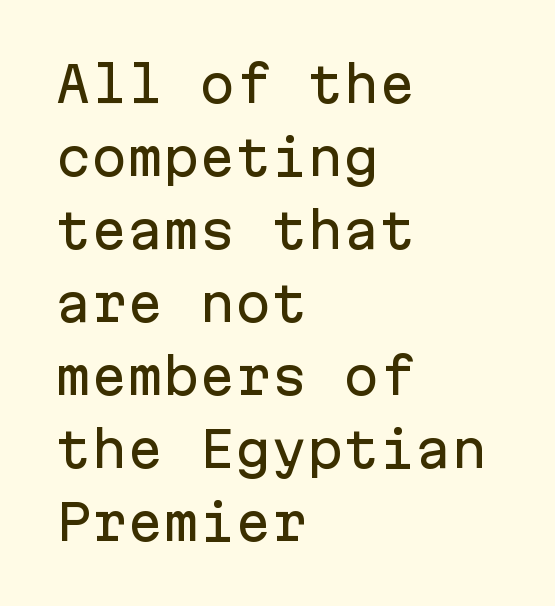
Q: Is the text italic (slanted)? A: No, it is upright.
Q: Is the typeface a serif or a sans-serif typeface? A: Sans-serif.
Q: Is the text underlined? A: No.
Q: How is the paragraph aligned? A: Left-aligned.
Q: Is the spacing between letters normal or unusually wide? A: Normal.
Q: Is the spacing between lines tight, normal or loose? A: Normal.
Q: Width (condensed, normal, or wide)? A: Normal.
Q: Stroke contrast? A: Low.
Q: x-height? A: Medium.
Q: Monospaced? A: Yes.
